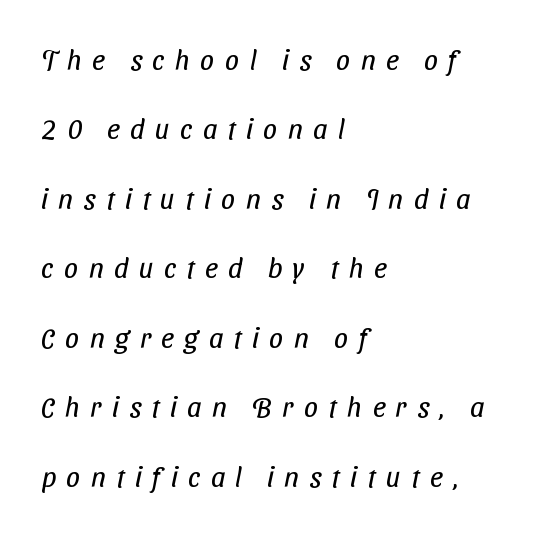
This rendering employs a face without finishing strokes, i.e., a sans-serif. Words appear elongated and porous because spacing is wide. Only glyphs here, with clear space below each row. The leading is generous, giving the passage an open texture.
